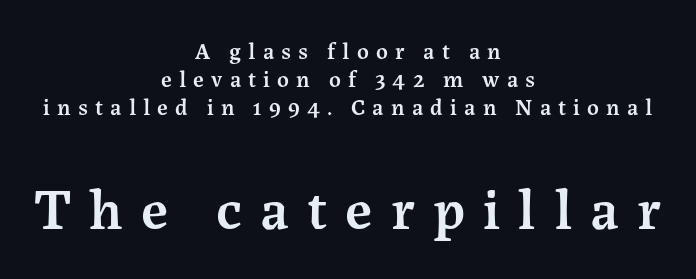
{"serif": "yes", "italic": "no", "bold": "semi", "weight": "semibold", "width": "normal", "stroke_contrast": "medium", "x_height": "medium", "monospaced": "no", "underline": "no", "align": "center", "line_spacing_ratio": 1.21, "letter_spacing": "wide", "letter_spacing_em": 0.31, "larger_block": "second", "size_ratio": 2.52, "glyph_px": 58}
